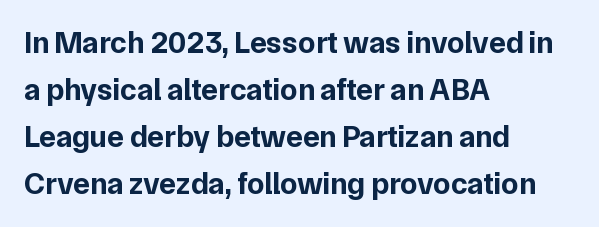
{"serif": "no", "italic": "no", "bold": "yes", "weight": "bold", "width": "normal", "stroke_contrast": "low", "x_height": "medium", "monospaced": "no", "underline": "no", "align": "left", "line_spacing": "normal", "line_spacing_ratio": 1.52, "letter_spacing": "normal", "letter_spacing_em": 0.0, "glyph_px": 31}
